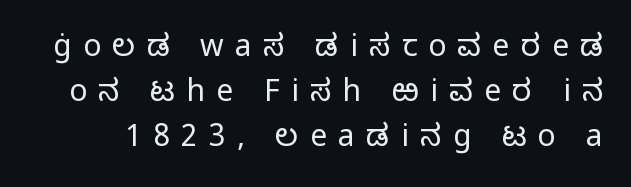
{"serif": "no", "italic": "no", "bold": "no", "weight": "light", "width": "normal", "stroke_contrast": "low", "x_height": "medium", "monospaced": "no", "underline": "no", "line_spacing": "normal", "line_spacing_ratio": 1.5, "letter_spacing": "wide", "letter_spacing_em": 0.38, "glyph_px": 30}
